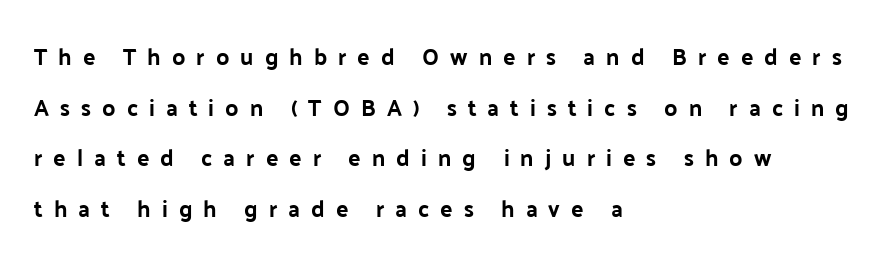
The rag falls on the right side of this text block. Compared with typical paragraphs, the rows here are farther apart. Bare-footed words on every line. Spacing between characters has been opened up far beyond the box default. Ordinary non-slanted type is in use.
